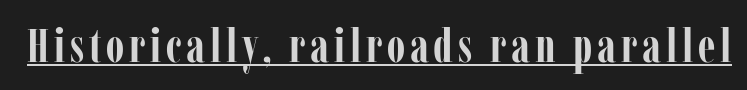
Q: Is the text bold? A: Yes.
Q: Is the text italic (slanted)? A: No, it is upright.
Q: Is the typeface a serif or a sans-serif typeface? A: Serif.
Q: Is the text underlined? A: Yes.
Q: Width (condensed, normal, or wide)? A: Condensed.
Q: Stroke contrast? A: Low.
Q: x-height? A: Medium.
Q: Monospaced? A: No.
